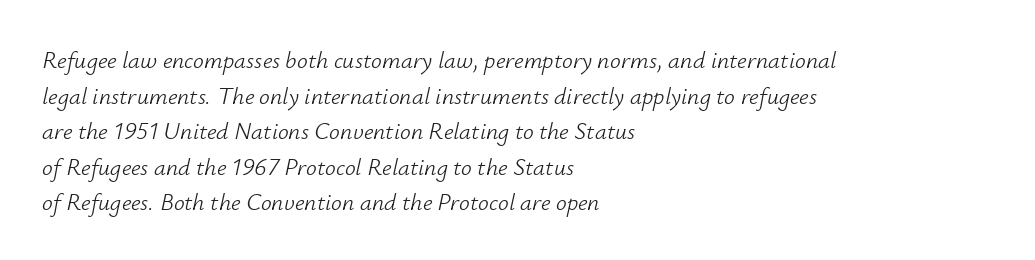
Letters rest on an invisible, unmarked baseline. Quick note: interline space is typical. Posture: slanted. The passage is arranged the way most books set body copy — flush left. Is the stroke heavy? The answer is a plain regular-or-lighter.
